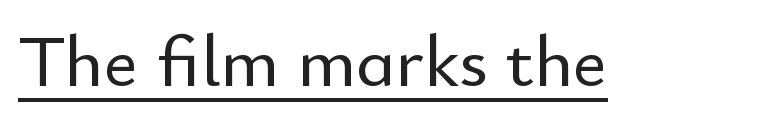
The image shows 74 px sans-serif type, upright; set normal letter spacing, underlined; low stroke contrast and a small x-height.
